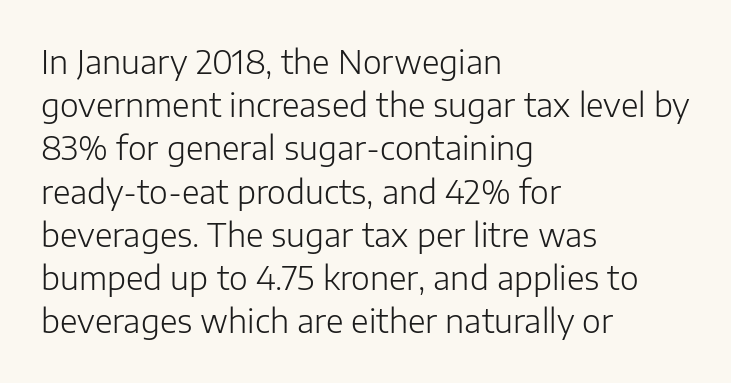
Ink coverage per letter is moderate at most. This sample uses a sans-serif face. This is the regular roman posture of the typeface. Just letters on the line, the space beneath them empty. Quick note: interline space is typical.
